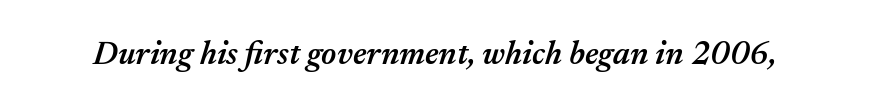
The image shows 33 px semibold type, italic (leaning right); set normal letter spacing, not underlined; medium stroke contrast and a medium x-height.
